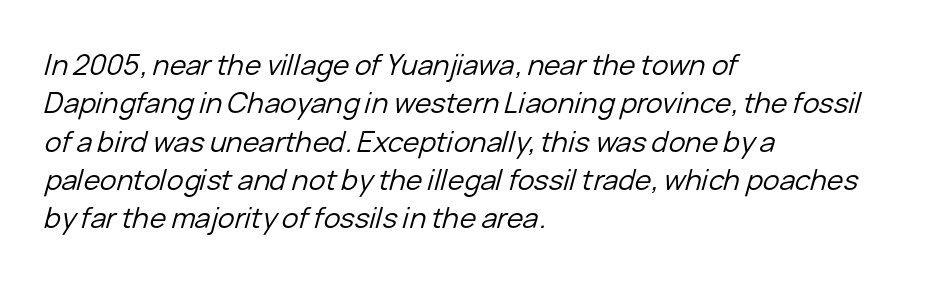
{"italic": "yes", "lean": "right", "slant_degrees": 15, "bold": "no", "weight": "regular", "width": "normal", "stroke_contrast": "low", "x_height": "medium", "monospaced": "no", "underline": "no", "align": "left", "line_spacing": "normal", "line_spacing_ratio": 1.37, "letter_spacing": "normal", "letter_spacing_em": 0.0, "glyph_px": 28}
